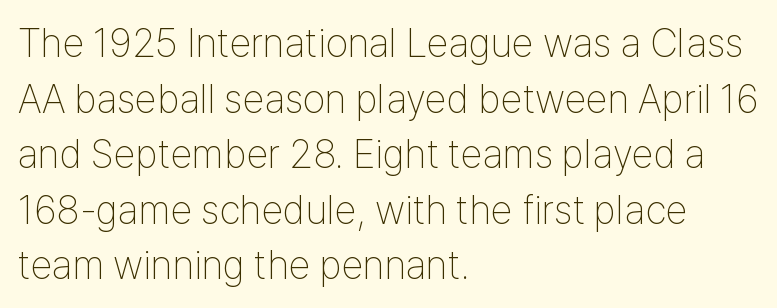
Q: Is the text bold? A: No.
Q: Is the text italic (slanted)? A: No, it is upright.
Q: Is the typeface a serif or a sans-serif typeface? A: Sans-serif.
Q: Is the text underlined? A: No.
Q: How is the paragraph aligned? A: Left-aligned.
Q: Is the spacing between letters normal or unusually wide? A: Normal.
Q: Is the spacing between lines tight, normal or loose? A: Normal.
Q: Width (condensed, normal, or wide)? A: Condensed.
Q: Stroke contrast? A: Low.
Q: x-height? A: Medium.
Q: Monospaced? A: No.
